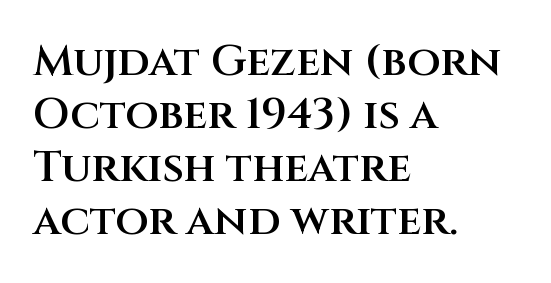
Q: Is the text bold? A: Semi-bold.
Q: Is the text italic (slanted)? A: No, it is upright.
Q: Is the typeface a serif or a sans-serif typeface? A: Sans-serif.
Q: Is the text underlined? A: No.
Q: How is the paragraph aligned? A: Left-aligned.
Q: Is the spacing between letters normal or unusually wide? A: Normal.
Q: Width (condensed, normal, or wide)? A: Normal.
Q: Stroke contrast? A: Medium.
Q: x-height? A: Large.
Q: Monospaced? A: No.
